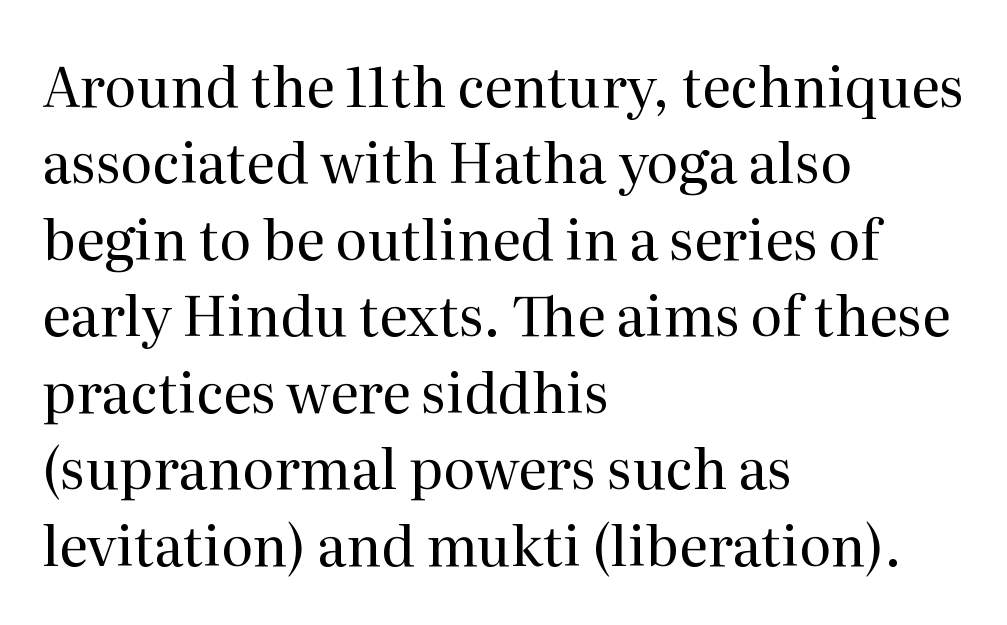
Q: Is the text bold? A: No.
Q: Is the text italic (slanted)? A: No, it is upright.
Q: Is the typeface a serif or a sans-serif typeface? A: Serif.
Q: Is the text underlined? A: No.
Q: How is the paragraph aligned? A: Left-aligned.
Q: Is the spacing between letters normal or unusually wide? A: Normal.
Q: Is the spacing between lines tight, normal or loose? A: Normal.
Q: Width (condensed, normal, or wide)? A: Normal.
Q: Stroke contrast? A: Medium.
Q: x-height? A: Medium.
Q: Monospaced? A: No.
